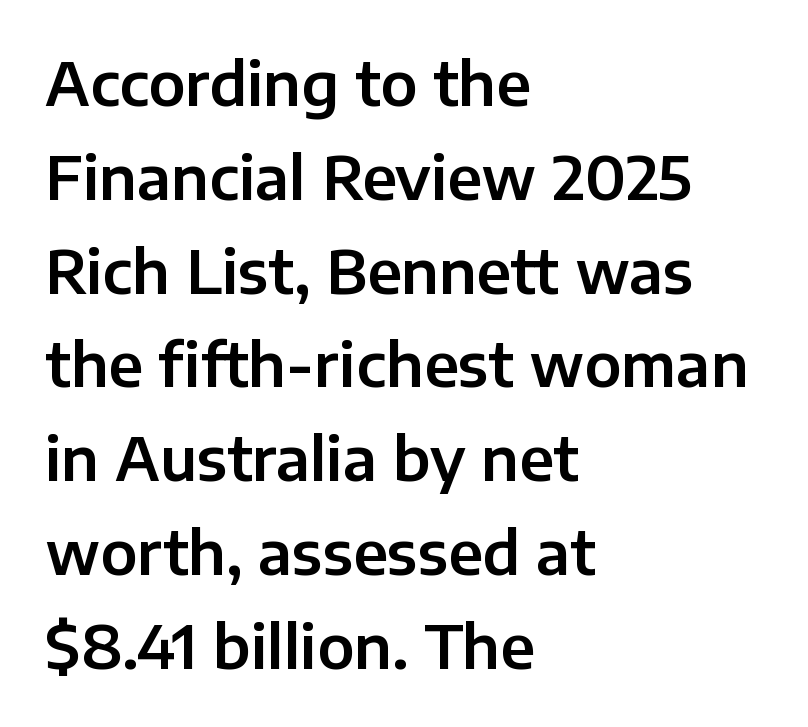
{"serif": "no", "italic": "no", "width": "normal", "stroke_contrast": "low", "x_height": "medium", "monospaced": "no", "underline": "no", "align": "left", "line_spacing": "normal", "line_spacing_ratio": 1.59, "letter_spacing": "normal", "letter_spacing_em": 0.0, "glyph_px": 59}
